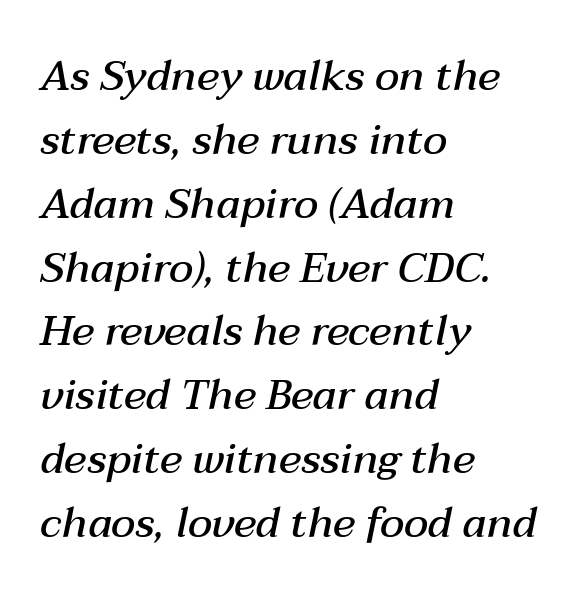
The image shows 42 px semibold type, italic (leaning right); set left-aligned, normal line spacing (1.52x), normal letter spacing, not underlined; medium stroke contrast and a medium x-height.
